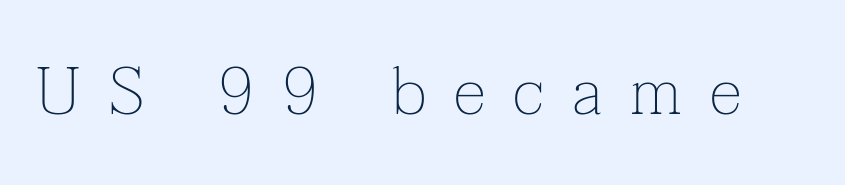
Q: Is the text bold? A: No.
Q: Is the text italic (slanted)? A: No, it is upright.
Q: Is the typeface a serif or a sans-serif typeface? A: Serif.
Q: Is the text underlined? A: No.
Q: Is the spacing between letters normal or unusually wide? A: Unusually wide.
Q: Width (condensed, normal, or wide)? A: Normal.
Q: Stroke contrast? A: Low.
Q: x-height? A: Medium.
Q: Monospaced? A: No.
